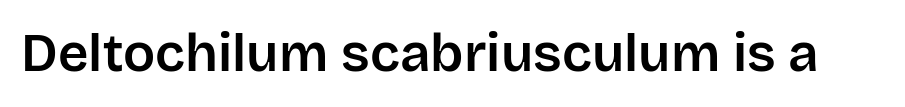
{"serif": "no", "italic": "no", "width": "normal", "stroke_contrast": "low", "x_height": "large", "monospaced": "no", "underline": "no", "letter_spacing": "normal", "letter_spacing_em": 0.0, "glyph_px": 53}
